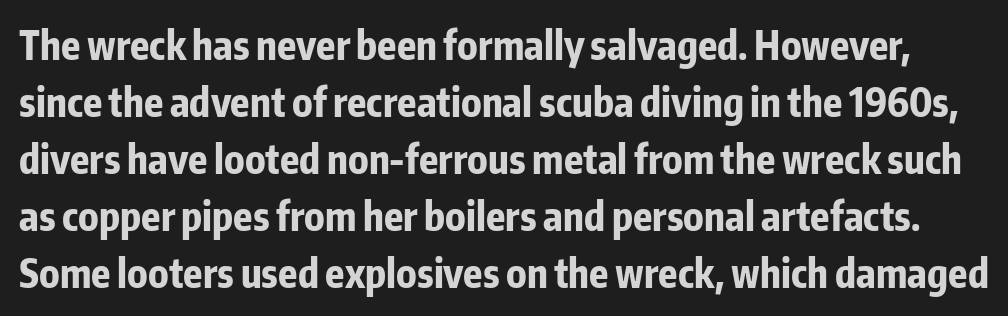
{"serif": "no", "italic": "no", "bold": "yes", "weight": "bold", "width": "condensed", "stroke_contrast": "low", "x_height": "medium", "monospaced": "no", "underline": "no", "line_spacing": "normal", "line_spacing_ratio": 1.46, "letter_spacing": "normal", "letter_spacing_em": 0.0, "glyph_px": 39}
